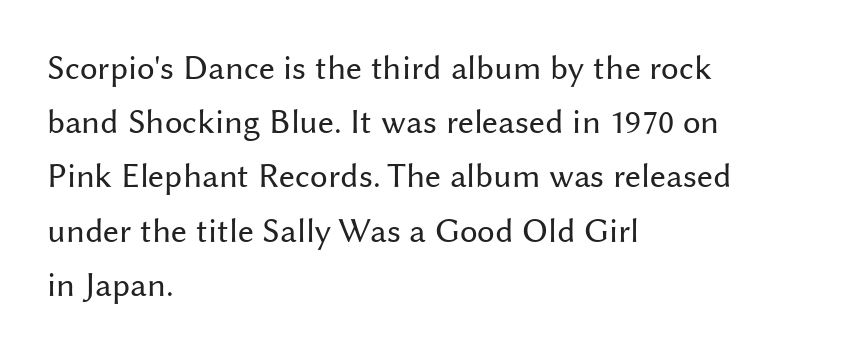
Q: Is the text bold? A: No.
Q: Is the text italic (slanted)? A: No, it is upright.
Q: Is the typeface a serif or a sans-serif typeface? A: Sans-serif.
Q: Is the text underlined? A: No.
Q: How is the paragraph aligned? A: Left-aligned.
Q: Is the spacing between letters normal or unusually wide? A: Normal.
Q: Is the spacing between lines tight, normal or loose? A: Normal.
Q: Width (condensed, normal, or wide)? A: Normal.
Q: Stroke contrast? A: Medium.
Q: x-height? A: Medium.
Q: Monospaced? A: No.
